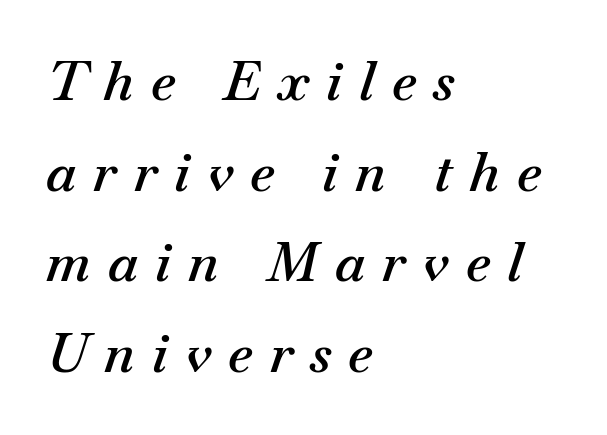
Check the space under the baseline: it is left empty. Compared with ordinary roman type, these characters are visibly tilted. Casual observation: everything's shoved over to the left. These lines sit exactly where default settings would place them. The face used here is rendered with a markedly widened letterfit.
